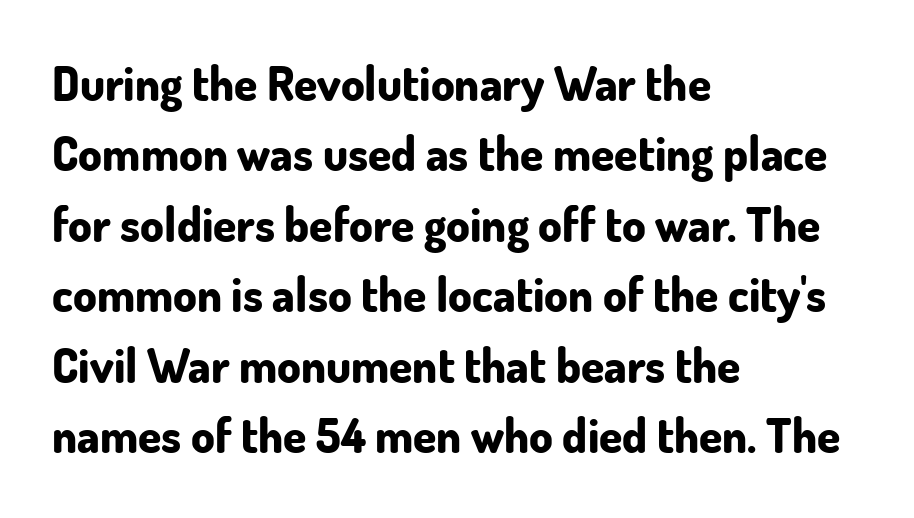
{"serif": "no", "italic": "no", "bold": "yes", "weight": "bold", "width": "normal", "stroke_contrast": "low", "x_height": "small", "monospaced": "no", "underline": "no", "align": "left", "line_spacing": "normal", "line_spacing_ratio": 1.5, "letter_spacing": "normal", "letter_spacing_em": 0.0, "glyph_px": 47}
